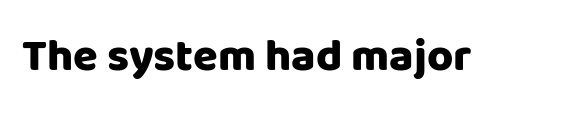
Q: Is the text bold? A: Yes.
Q: Is the text italic (slanted)? A: No, it is upright.
Q: Is the typeface a serif or a sans-serif typeface? A: Sans-serif.
Q: Is the text underlined? A: No.
Q: Is the spacing between letters normal or unusually wide? A: Normal.
Q: Width (condensed, normal, or wide)? A: Normal.
Q: Stroke contrast? A: Low.
Q: x-height? A: Large.
Q: Monospaced? A: No.
